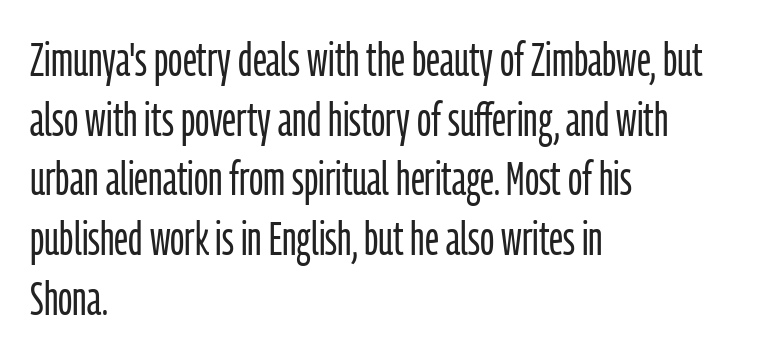
Q: Is the text bold? A: No.
Q: Is the text italic (slanted)? A: No, it is upright.
Q: Is the typeface a serif or a sans-serif typeface? A: Sans-serif.
Q: Is the text underlined? A: No.
Q: How is the paragraph aligned? A: Left-aligned.
Q: Is the spacing between letters normal or unusually wide? A: Normal.
Q: Is the spacing between lines tight, normal or loose? A: Normal.
Q: Width (condensed, normal, or wide)? A: Condensed.
Q: Stroke contrast? A: Low.
Q: x-height? A: Medium.
Q: Monospaced? A: No.
